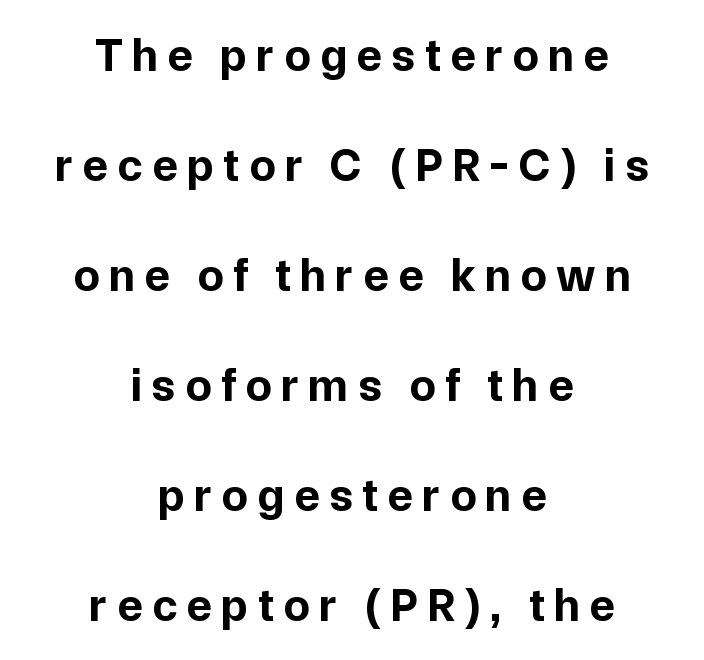
Posture: vertical. Horizontally, the lines are justified to the midpoint only. The rendering uses natural spacing where letterforms have individual widths. Display-style spreading of the glyphs; the letterfit is very open. Are there feet on the stems? There aren't — it's a sans.
